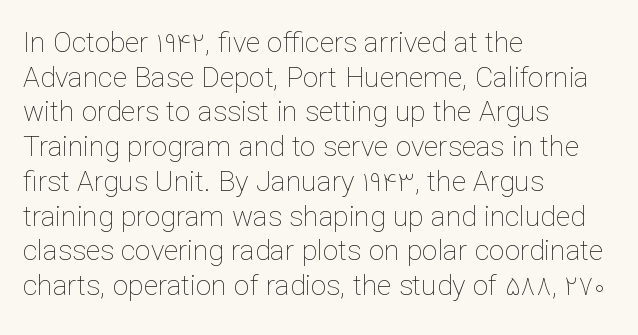
Q: Is the text bold? A: No.
Q: Is the text italic (slanted)? A: No, it is upright.
Q: Is the text underlined? A: No.
Q: How is the paragraph aligned? A: Left-aligned.
Q: Is the spacing between letters normal or unusually wide? A: Normal.
Q: Width (condensed, normal, or wide)? A: Normal.
Q: Stroke contrast? A: Low.
Q: x-height? A: Medium.
Q: Monospaced? A: No.
